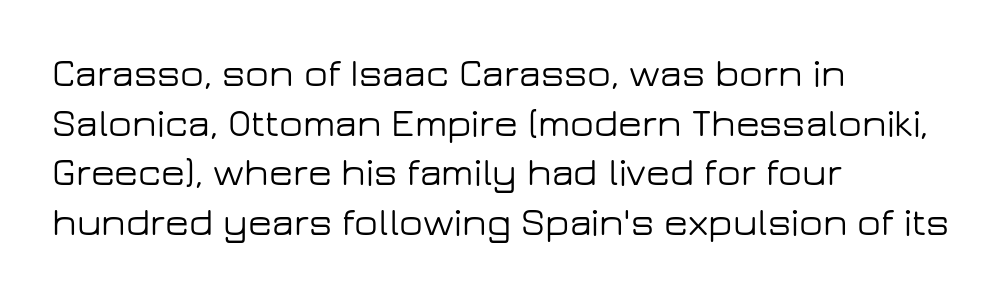
{"serif": "no", "italic": "no", "width": "wide", "stroke_contrast": "low", "x_height": "medium", "monospaced": "no", "underline": "no", "align": "left", "line_spacing": "normal", "line_spacing_ratio": 1.27, "letter_spacing": "normal", "letter_spacing_em": 0.0, "glyph_px": 39}
